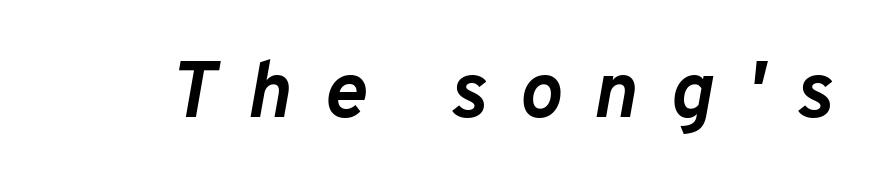
The image shows 80 px semibold type, italic (leaning right); set unusually wide letter spacing (+0.4 em), not underlined; low stroke contrast and a medium x-height.
